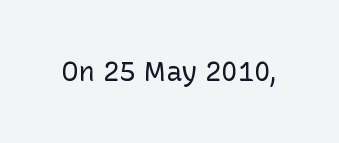
{"italic": "no", "bold": "no", "underline": "no", "letter_spacing": "normal", "letter_spacing_em": 0.0, "glyph_px": 27}
